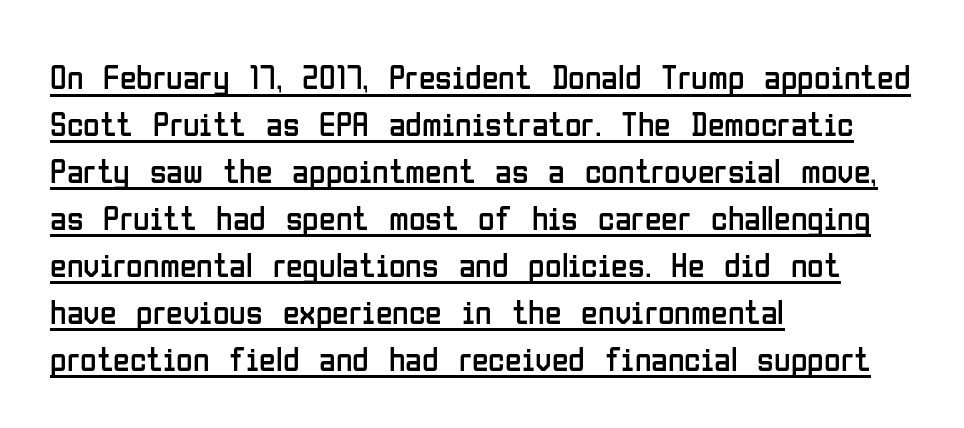
Q: Is the text bold? A: No.
Q: Is the text italic (slanted)? A: No, it is upright.
Q: Is the typeface a serif or a sans-serif typeface? A: Sans-serif.
Q: Is the text underlined? A: Yes.
Q: How is the paragraph aligned? A: Left-aligned.
Q: Is the spacing between letters normal or unusually wide? A: Normal.
Q: Is the spacing between lines tight, normal or loose? A: Normal.
Q: Width (condensed, normal, or wide)? A: Condensed.
Q: Stroke contrast? A: Low.
Q: x-height? A: Medium.
Q: Monospaced? A: No.
